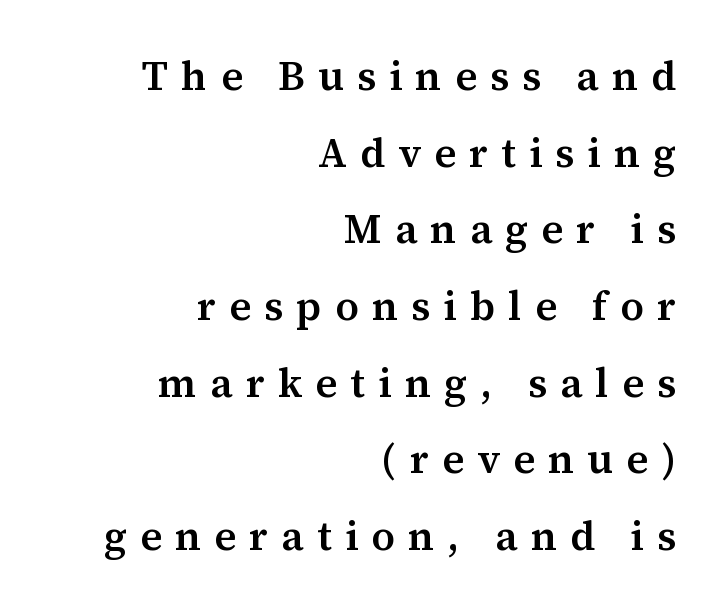
The image shows 41 px semibold serif type, upright; set right-aligned, line spacing 1.87x, unusually wide letter spacing (+0.32 em), not underlined; medium stroke contrast and a medium x-height.
